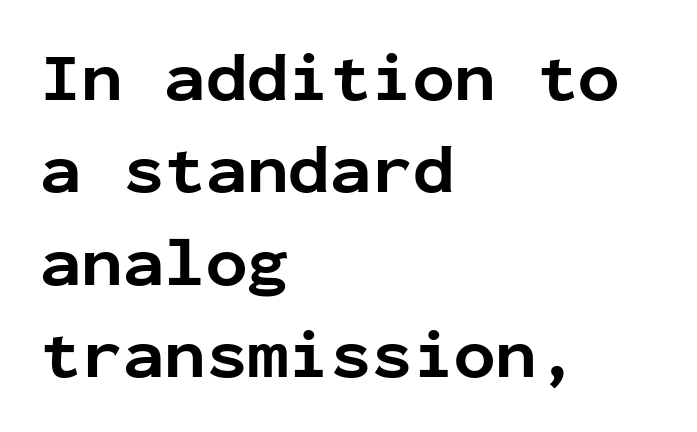
{"serif": "no", "italic": "no", "bold": "yes", "weight": "bold", "width": "normal", "stroke_contrast": "low", "x_height": "medium", "monospaced": "yes", "underline": "no", "align": "left", "line_spacing": "normal", "line_spacing_ratio": 1.34, "letter_spacing": "normal", "letter_spacing_em": 0.0, "glyph_px": 69}
